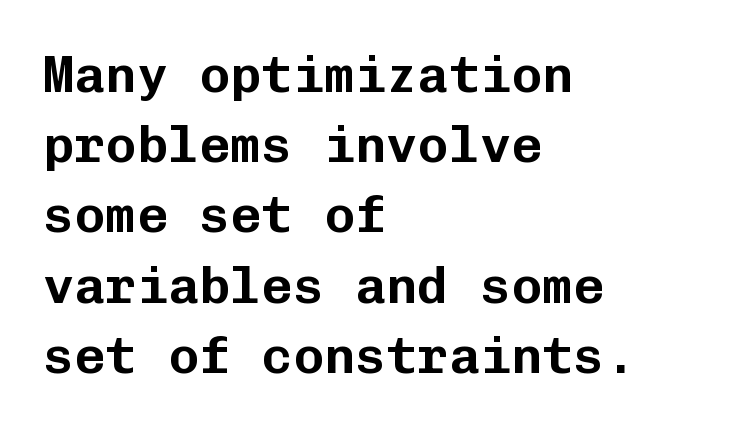
Tall strokes in this sample are plumb rather than angled. The space beneath each line is pristine and unruled. In terms of leading, this rendering sits right in the middle. Fixed-width glyphs throughout — classic coding-font behaviour.
